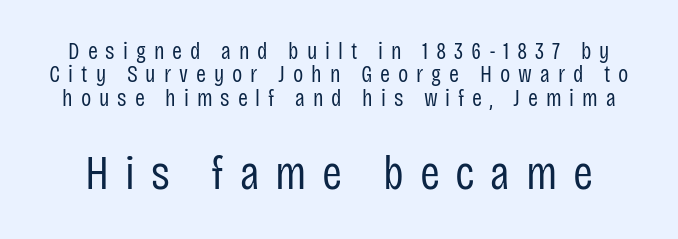
The image shows 48 px regular-weight, condensed sans-serif type, upright; set tight line spacing (0.97x), unusually wide letter spacing (+0.33 em), not underlined; the second (bottom) block is 2.0x larger; low stroke contrast and a large x-height.
